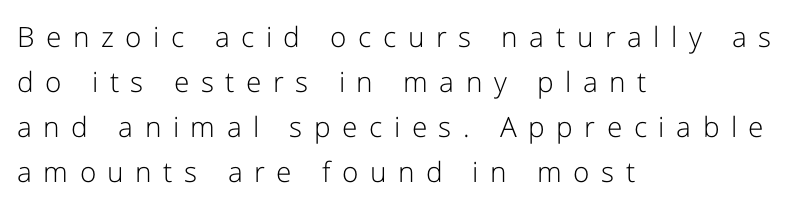
This is the regular roman posture of the typeface. Note the varied advance widths — an 'i' is clearly narrower than an 'm'. Underline: absent. Bold? No — there's no thickening of the strokes.
